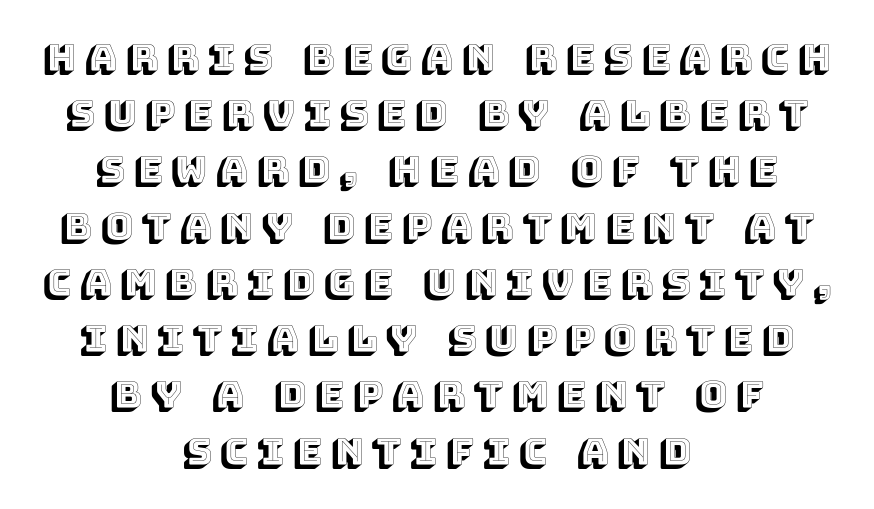
{"italic": "no", "width": "normal", "x_height": "large", "monospaced": "no", "underline": "no", "align": "center", "line_spacing": "normal", "line_spacing_ratio": 1.48, "letter_spacing": "wide", "letter_spacing_em": 0.24, "glyph_px": 38}
